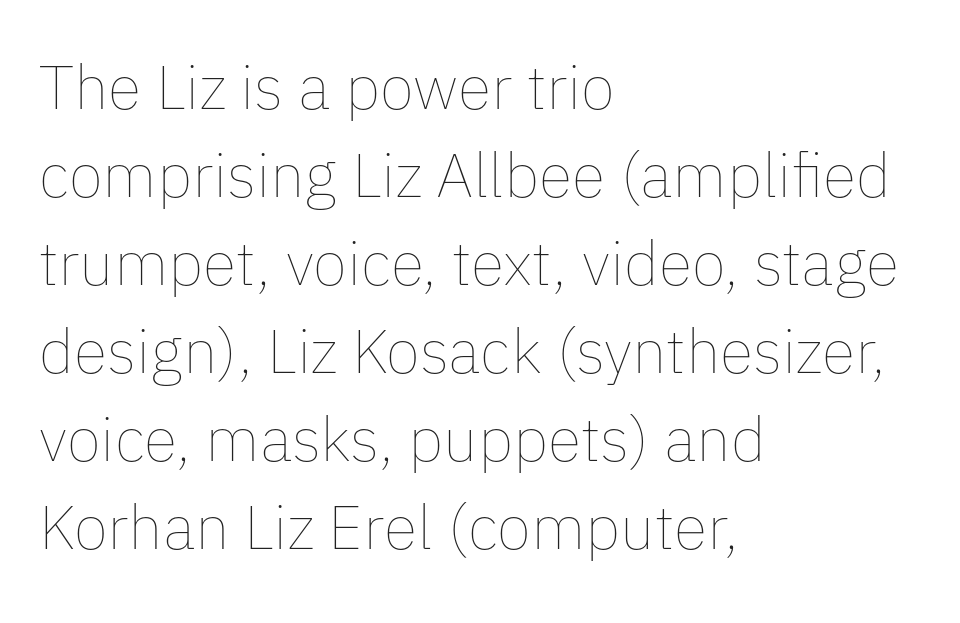
Heaviness? Minimal to ordinary, like unemphasized prose. The words here are not underlined. Standard letterfit; no display-style spreading of the glyphs. These lines are rendered in a variable-pitch font. The ragged edge is on the right, which tells us the setting is flush left. Reading down the column, the eye jumps a familiar distance to each next line.
